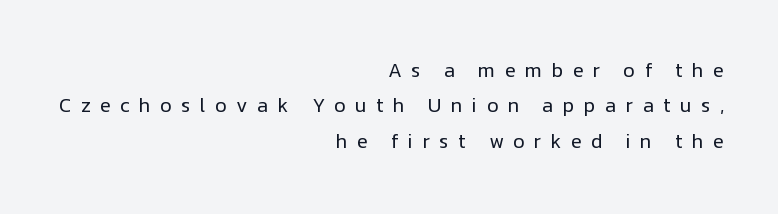
Weight: regular or lighter. This rendering features lettering with no underline. It's the straight-up-and-down kind of type. The passage is arranged like a letterhead date or caption credit — flush right.
